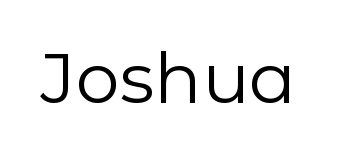
{"serif": "no", "italic": "no", "bold": "no", "weight": "regular", "width": "normal", "stroke_contrast": "low", "x_height": "medium", "monospaced": "no", "underline": "no", "letter_spacing": "normal", "letter_spacing_em": 0.0, "glyph_px": 70}
